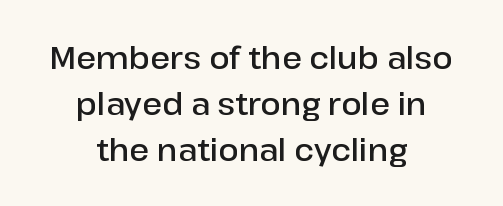
You can tell from the bare stems that sans-serif type was used. Regarding leading, the lines here are spaced in the standard way. Ascenders rise straight up at ninety degrees. Looks like regular typesetting: each glyph gets only the width it needs. Every letter is mildly thick-stroked: semibold rather than bold.
